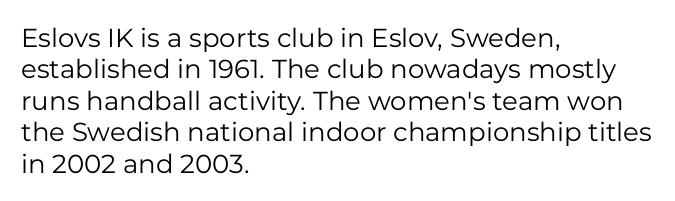
Q: Is the text bold? A: No.
Q: Is the text italic (slanted)? A: No, it is upright.
Q: Is the text underlined? A: No.
Q: How is the paragraph aligned? A: Left-aligned.
Q: Is the spacing between letters normal or unusually wide? A: Normal.
